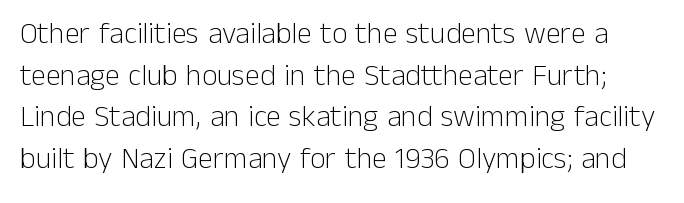
{"serif": "no", "italic": "no", "bold": "no", "weight": "light", "width": "normal", "stroke_contrast": "low", "x_height": "medium", "monospaced": "no", "underline": "no", "line_spacing": "normal", "line_spacing_ratio": 1.39, "letter_spacing": "normal", "letter_spacing_em": 0.0, "glyph_px": 30}
